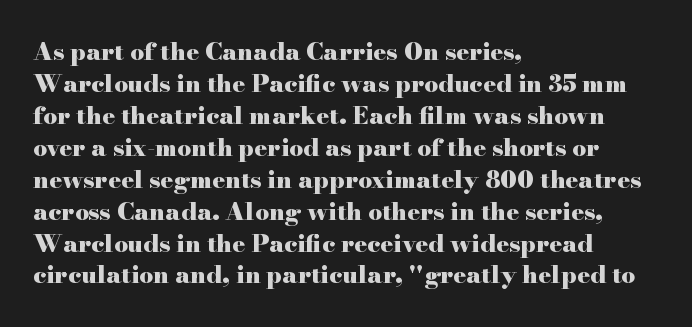
How are the letters spaced? Ordinarily, with no added tracking. Left-aligned paragraph, ragged on the right. The rows are spaced the way most documents space them. The glyphs are unaccompanied by any horizontal stroke below them. Weight check: bold — yes, fully. Ordinary non-slanted type is in use.
